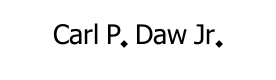
Q: Is the text bold? A: No.
Q: Is the text italic (slanted)? A: No, it is upright.
Q: Is the text underlined? A: No.
Q: Is the spacing between letters normal or unusually wide? A: Normal.
